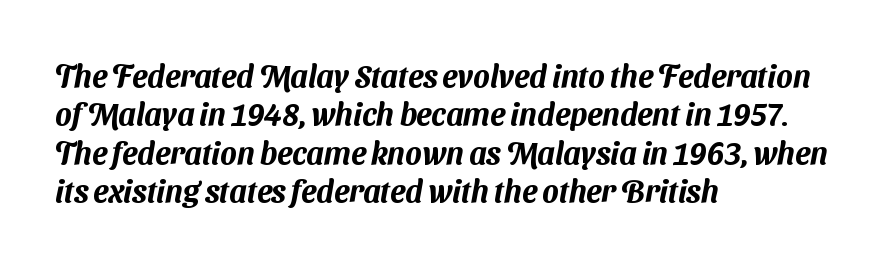
Q: Is the typeface a serif or a sans-serif typeface? A: Sans-serif.
Q: Is the text underlined? A: No.
Q: How is the paragraph aligned? A: Left-aligned.
Q: Is the spacing between letters normal or unusually wide? A: Normal.
Q: Width (condensed, normal, or wide)? A: Normal.
Q: Stroke contrast? A: Medium.
Q: x-height? A: Medium.
Q: Monospaced? A: No.
